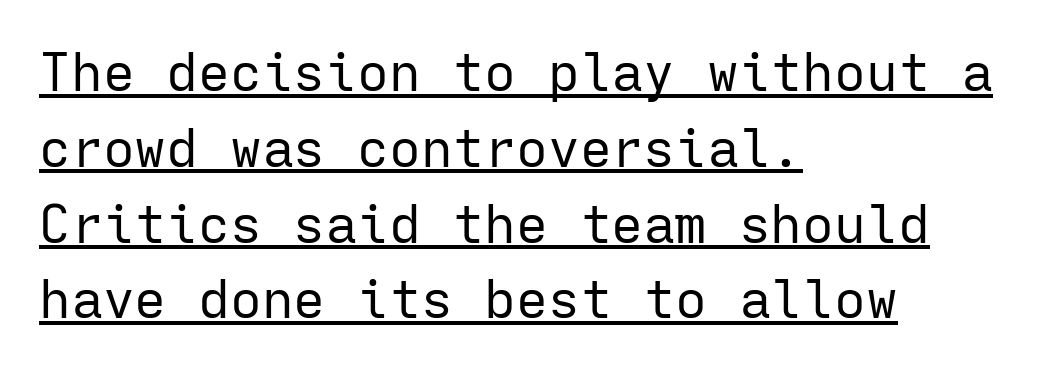
What decoration does the sample have? An underline. Does the lettering tilt? It doesn't — this is upright. These lines are rendered in a fixed-pitch font. Horizontal bands of white between lines are of average thickness. Nothing unusual about the tracking: characters are spaced as the font intends. The font sits on the lighter half of the weight spectrum, regular included.
